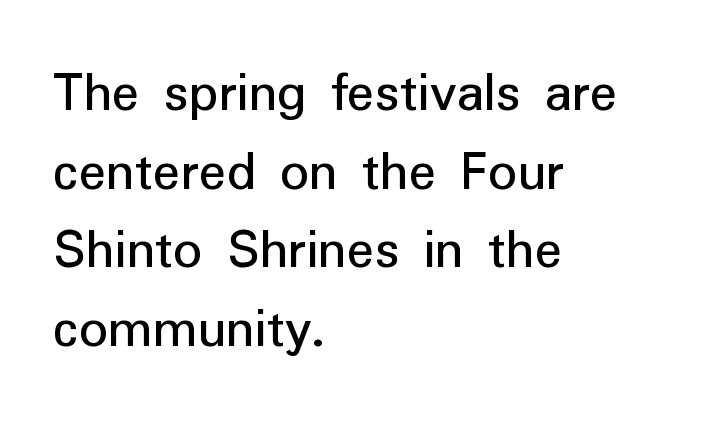
{"serif": "no", "italic": "no", "width": "normal", "stroke_contrast": "low", "x_height": "medium", "monospaced": "no", "underline": "no", "align": "left", "line_spacing": "normal", "line_spacing_ratio": 1.38, "letter_spacing": "normal", "letter_spacing_em": 0.0, "glyph_px": 57}
